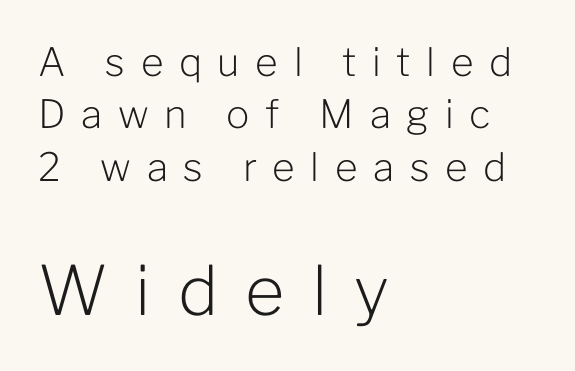
{"serif": "no", "italic": "no", "bold": "no", "weight": "light", "width": "normal", "stroke_contrast": "low", "x_height": "medium", "monospaced": "no", "underline": "no", "align": "left", "line_spacing": "normal", "line_spacing_ratio": 1.34, "letter_spacing": "wide", "letter_spacing_em": 0.4, "larger_block": "second", "size_ratio": 1.74, "glyph_px": 68}
